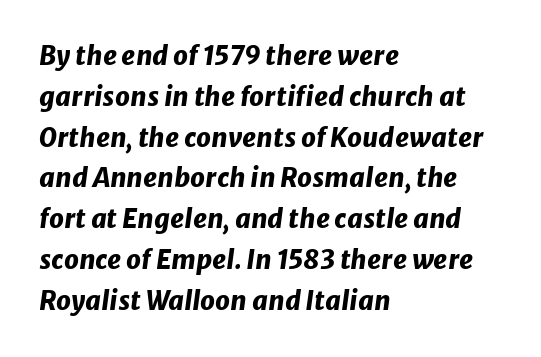
Q: Is the text bold? A: Yes.
Q: Is the text italic (slanted)? A: Yes, it leans right by about 8 degrees.
Q: Is the text underlined? A: No.
Q: How is the paragraph aligned? A: Left-aligned.
Q: Is the spacing between letters normal or unusually wide? A: Normal.
Q: Is the spacing between lines tight, normal or loose? A: Normal.
